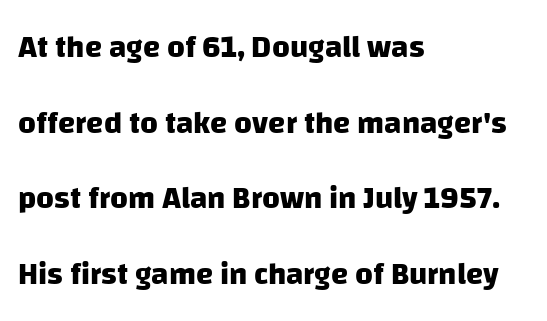
{"serif": "no", "bold": "yes", "weight": "heavy", "width": "normal", "stroke_contrast": "low", "x_height": "large", "monospaced": "no", "underline": "no", "align": "left", "line_spacing": "loose", "line_spacing_ratio": 2.44, "letter_spacing": "normal", "letter_spacing_em": 0.0, "glyph_px": 31}
